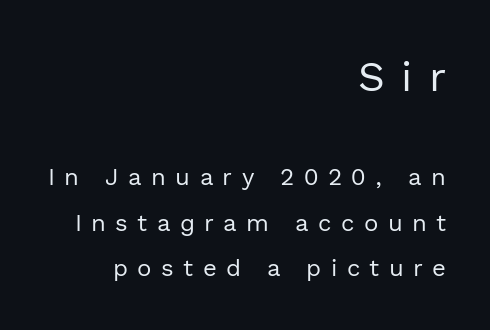
Q: Is the text bold? A: No.
Q: Is the text italic (slanted)? A: No, it is upright.
Q: Is the typeface a serif or a sans-serif typeface? A: Sans-serif.
Q: Is the text underlined? A: No.
Q: How is the paragraph aligned? A: Right-aligned.
Q: Is the spacing between letters normal or unusually wide? A: Unusually wide.
Q: Is the spacing between lines tight, normal or loose? A: Loose.
Q: Which block of text is set in a larger size, the first (top) or the second (bottom)? A: The first (top) one.
Q: Width (condensed, normal, or wide)? A: Normal.
Q: x-height? A: Medium.
Q: Monospaced? A: No.
